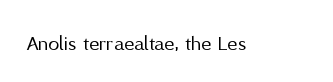
The image shows 22 px text type, upright; set normal letter spacing, not underlined.
